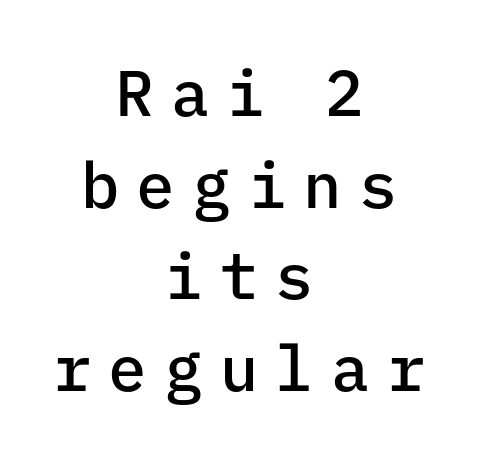
Fixed-width glyphs throughout — classic coding-font behaviour. Spacing between characters has been opened up far beyond the box default. Casual observation: everything's sitting right in the middle. When letters stand straight like this, we call the style roman or upright. Stroke terminals: plain, sans-serif.
